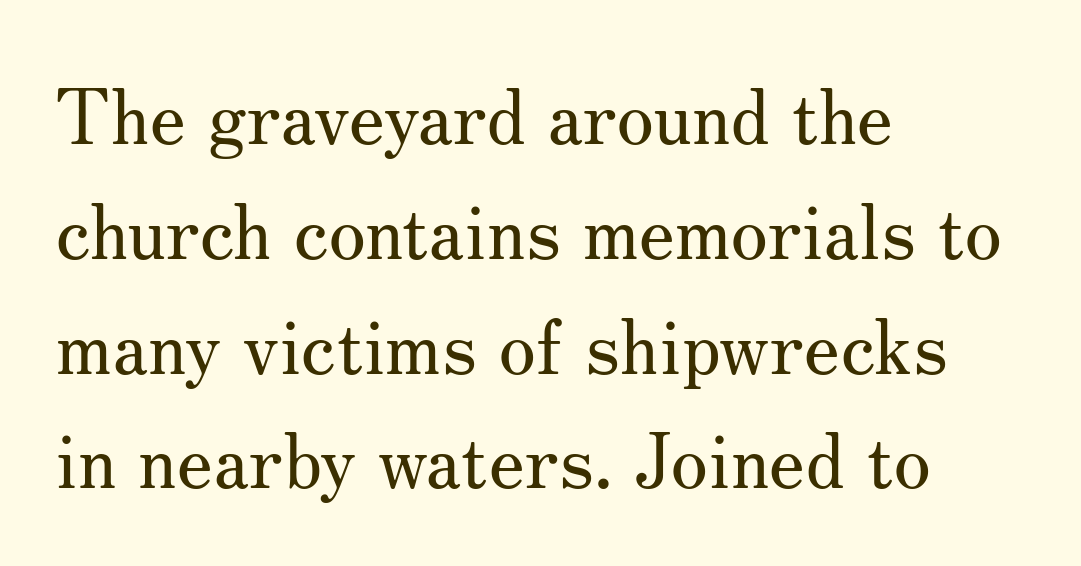
This sample uses plain, unmodified letter spacing. Underlining? Definitely not there. What's the leading like? Ordinary, nothing unusual. Each letter keeps its own natural width here, so spacing adapts to shape.
